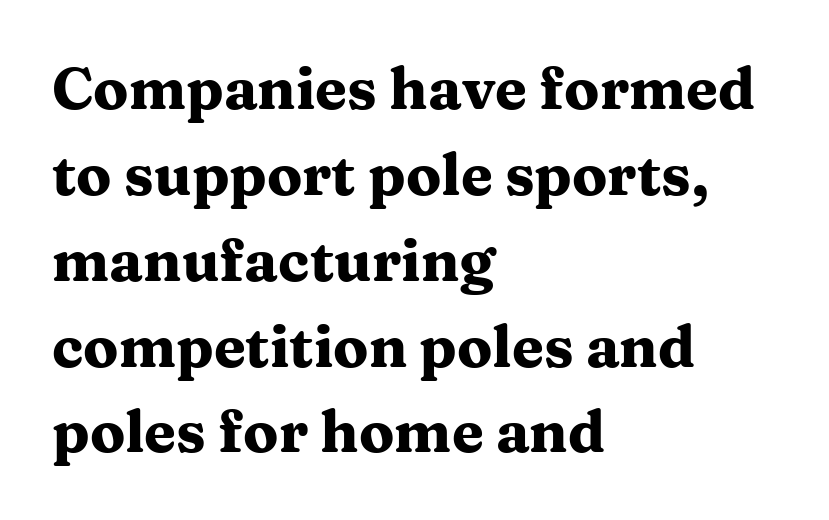
How are the letters spaced? Ordinarily, with no added tracking. The rendering uses a bold face; every stroke is thick and dark. Rendered with straight, roman letterforms. The characters display serif detailing at their extremities. Note the varied advance widths — an 'i' is clearly narrower than an 'm'. Letters rest on an invisible, unmarked baseline.
